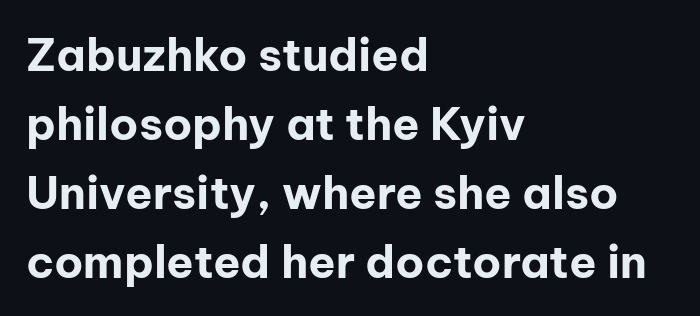
Q: Is the text bold? A: Yes.
Q: Is the text italic (slanted)? A: No, it is upright.
Q: Is the typeface a serif or a sans-serif typeface? A: Sans-serif.
Q: Is the text underlined? A: No.
Q: How is the paragraph aligned? A: Left-aligned.
Q: Is the spacing between letters normal or unusually wide? A: Normal.
Q: Is the spacing between lines tight, normal or loose? A: Normal.
Q: Width (condensed, normal, or wide)? A: Normal.
Q: Stroke contrast? A: Low.
Q: x-height? A: Medium.
Q: Monospaced? A: No.
